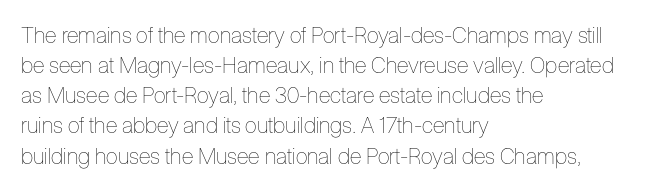
The image shows 22 px text type, upright; set left-aligned, normal line spacing (1.37x), normal letter spacing, not underlined.
